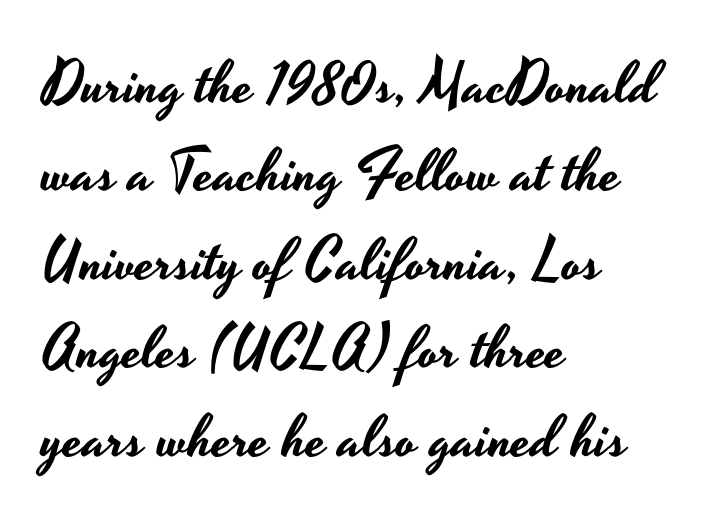
Q: Is the text italic (slanted)? A: Yes.
Q: Is the typeface a serif or a sans-serif typeface? A: Sans-serif.
Q: Is the text underlined? A: No.
Q: How is the paragraph aligned? A: Left-aligned.
Q: Is the spacing between letters normal or unusually wide? A: Normal.
Q: Is the spacing between lines tight, normal or loose? A: Normal.
Q: Width (condensed, normal, or wide)? A: Wide.
Q: Stroke contrast? A: Low.
Q: x-height? A: Small.
Q: Monospaced? A: No.
